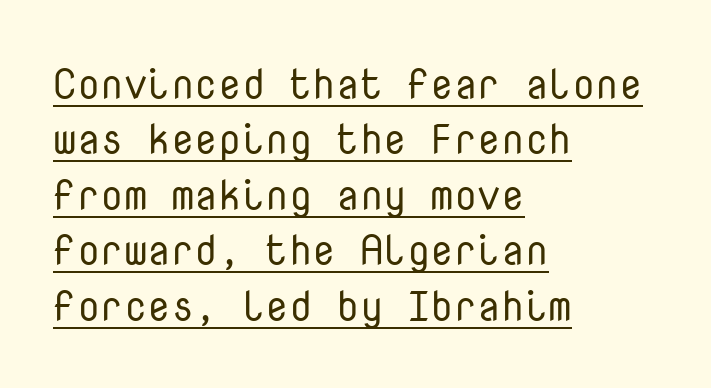
{"serif": "no", "italic": "no", "bold": "no", "weight": "regular", "width": "normal", "stroke_contrast": "low", "x_height": "medium", "monospaced": "yes", "underline": "yes", "align": "left", "line_spacing": "normal", "line_spacing_ratio": 1.32, "letter_spacing": "normal", "letter_spacing_em": 0.0, "glyph_px": 42}
